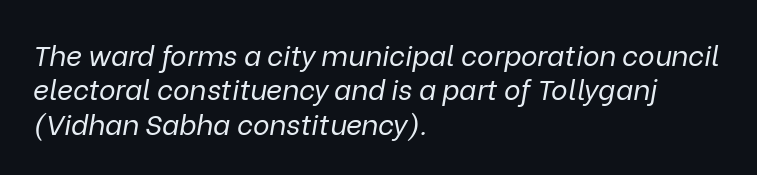
{"italic": "yes", "lean": "right", "slant_degrees": 9, "bold": "no", "weight": "regular", "width": "normal", "stroke_contrast": "low", "x_height": "medium", "monospaced": "no", "underline": "no", "align": "left", "line_spacing_ratio": 1.23, "letter_spacing": "normal", "letter_spacing_em": 0.0, "glyph_px": 28}
